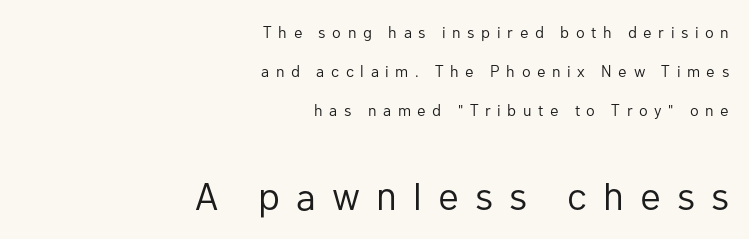
The image shows 39 px regular-weight sans-serif type, upright; set right-aligned, loose line spacing (2.43x), unusually wide letter spacing (+0.41 em), not underlined; the second (bottom) block is 2.44x larger; low stroke contrast and a medium x-height.
